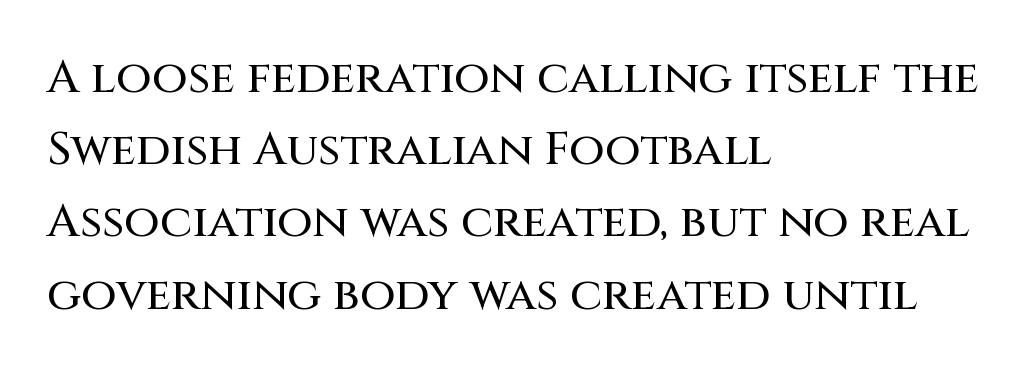
Q: Is the text italic (slanted)? A: No, it is upright.
Q: Is the typeface a serif or a sans-serif typeface? A: Sans-serif.
Q: Is the text underlined? A: No.
Q: How is the paragraph aligned? A: Left-aligned.
Q: Is the spacing between letters normal or unusually wide? A: Normal.
Q: Is the spacing between lines tight, normal or loose? A: Normal.
Q: Width (condensed, normal, or wide)? A: Normal.
Q: Stroke contrast? A: Medium.
Q: x-height? A: Large.
Q: Monospaced? A: No.
